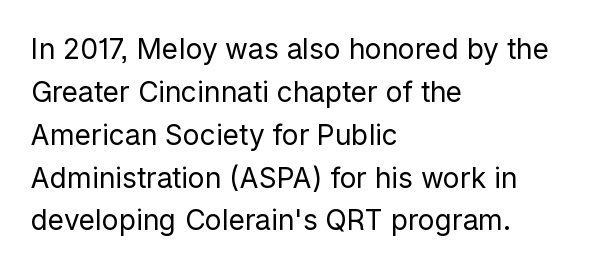
Q: Is the text bold? A: No.
Q: Is the text italic (slanted)? A: No, it is upright.
Q: Is the typeface a serif or a sans-serif typeface? A: Sans-serif.
Q: Is the text underlined? A: No.
Q: How is the paragraph aligned? A: Left-aligned.
Q: Is the spacing between letters normal or unusually wide? A: Normal.
Q: Is the spacing between lines tight, normal or loose? A: Normal.
Q: Width (condensed, normal, or wide)? A: Normal.
Q: Stroke contrast? A: Low.
Q: x-height? A: Medium.
Q: Monospaced? A: No.
